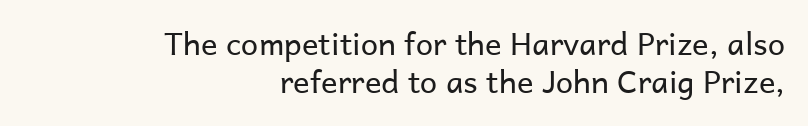
The image shows 31 px regular-weight sans-serif type, upright; set right-aligned, line spacing 1.24x, normal letter spacing, not underlined; low stroke contrast and a medium x-height.
